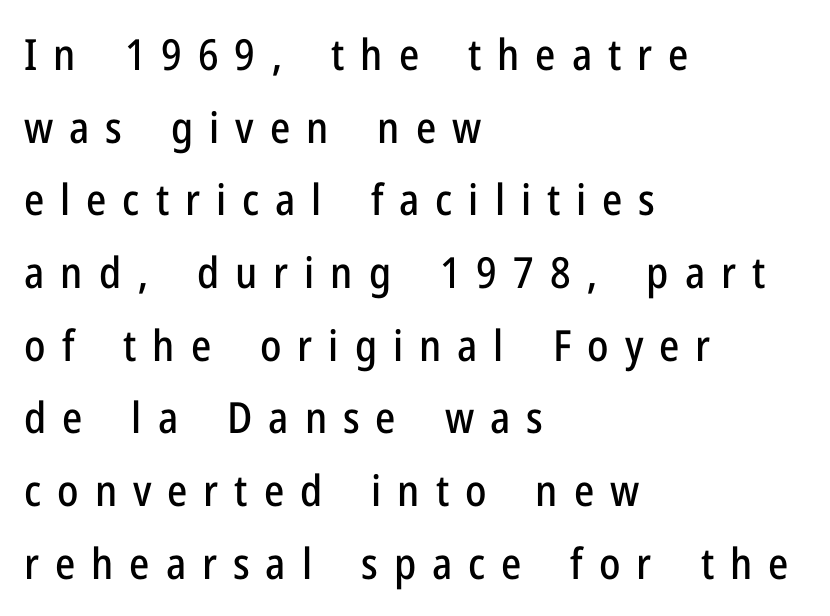
Q: Is the text italic (slanted)? A: No, it is upright.
Q: Is the typeface a serif or a sans-serif typeface? A: Sans-serif.
Q: Is the text underlined? A: No.
Q: How is the paragraph aligned? A: Left-aligned.
Q: Is the spacing between letters normal or unusually wide? A: Unusually wide.
Q: Is the spacing between lines tight, normal or loose? A: Normal.
Q: Width (condensed, normal, or wide)? A: Condensed.
Q: Stroke contrast? A: Low.
Q: x-height? A: Medium.
Q: Monospaced? A: No.
